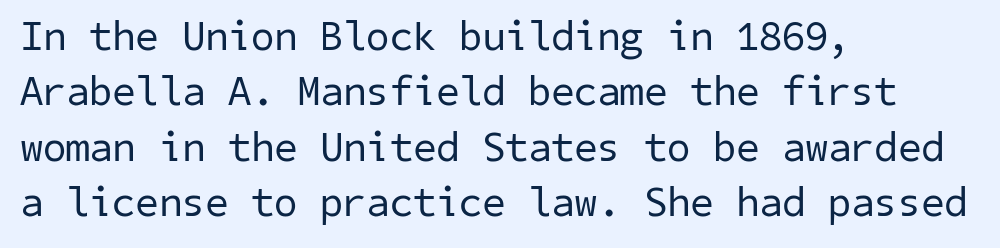
Leading: standard. Font category for this specimen: sans-serif. Caption: face not bold, strokes unweighted. Underlining? Definitely not there.
